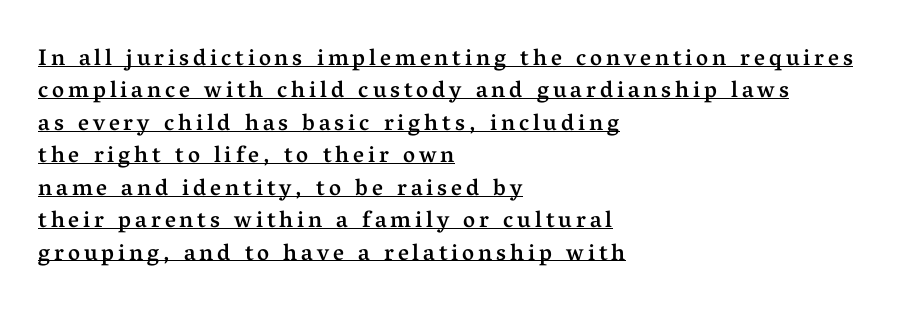
Each glyph is drawn with semibold strokes, heavier than normal yet not fully bold. A normal amount of white space separates one row of letters from the next. Quick note: not italic, upright. The typesetter has applied underlining to the passage shown. These lines are set flush left with a ragged right edge.
